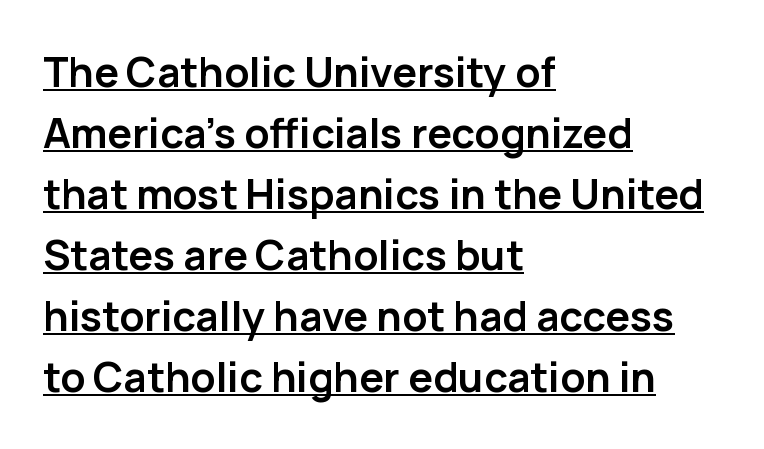
The image shows 41 px semibold sans-serif type, upright; set left-aligned, normal line spacing (1.49x), normal letter spacing, underlined; low stroke contrast and a medium x-height.
